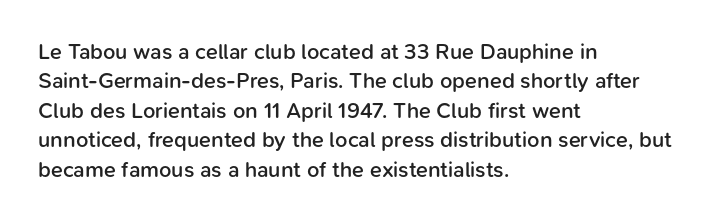
Notice how the passage keeps a crisp vertical edge on the left only. It's the straight-up-and-down kind of type. The zone under the glyphs is completely vacant. This is moderately heavy type, rendered in semibold. Compared with typical paragraphs, the rows here are spaced about the same.
